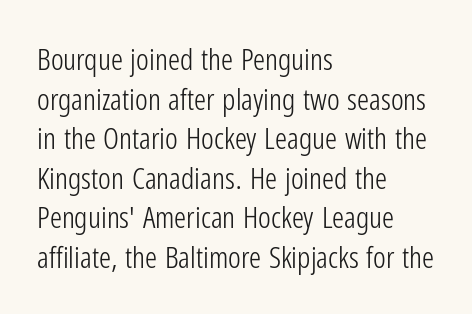
Q: Is the text bold? A: No.
Q: Is the text italic (slanted)? A: No, it is upright.
Q: Is the typeface a serif or a sans-serif typeface? A: Sans-serif.
Q: Is the text underlined? A: No.
Q: How is the paragraph aligned? A: Left-aligned.
Q: Is the spacing between letters normal or unusually wide? A: Normal.
Q: Is the spacing between lines tight, normal or loose? A: Normal.
Q: Width (condensed, normal, or wide)? A: Condensed.
Q: Stroke contrast? A: Low.
Q: x-height? A: Medium.
Q: Monospaced? A: No.
